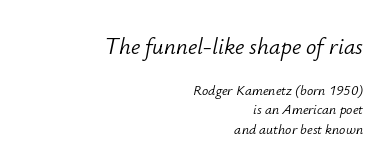
{"italic": "yes", "lean": "right", "slant_degrees": 12, "bold": "no", "underline": "no", "align": "right", "line_spacing": "normal", "line_spacing_ratio": 1.4, "letter_spacing": "normal", "letter_spacing_em": 0.0, "larger_block": "first", "size_ratio": 1.64, "glyph_px": 23}
